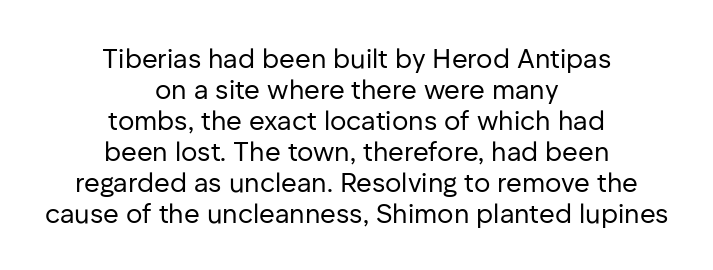
In terms of letterspacing, this is plain default setting. The block of text is dense from top to bottom, with scant space between rows. Glance below the letters and you will spot only blank space. Is the block centered? Yes — each line is placed symmetrically about the middle. The weight tops out at a normal text grade.
